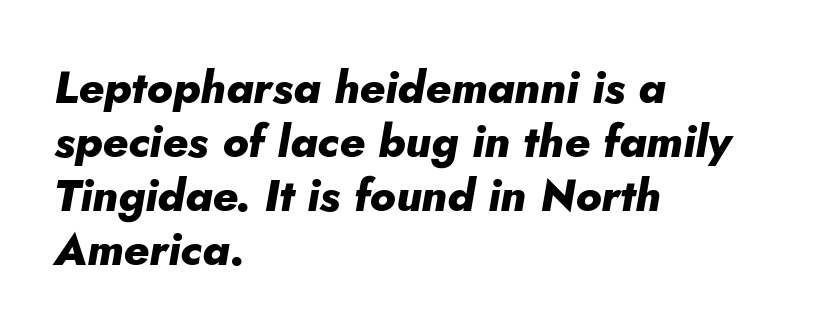
{"italic": "yes", "lean": "right", "slant_degrees": 10, "bold": "yes", "weight": "heavy", "width": "normal", "stroke_contrast": "low", "x_height": "small", "monospaced": "no", "underline": "no", "align": "left", "line_spacing_ratio": 1.2, "letter_spacing": "normal", "letter_spacing_em": 0.0, "glyph_px": 45}
